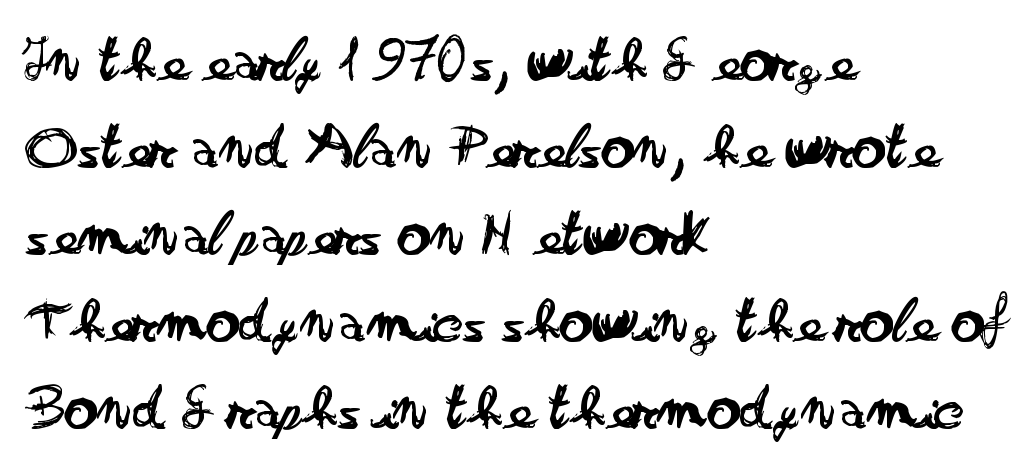
Q: Is the text bold? A: No.
Q: Is the text italic (slanted)? A: No, it is upright.
Q: Is the typeface a serif or a sans-serif typeface? A: Sans-serif.
Q: Is the text underlined? A: No.
Q: How is the paragraph aligned? A: Left-aligned.
Q: Is the spacing between letters normal or unusually wide? A: Normal.
Q: Is the spacing between lines tight, normal or loose? A: Normal.
Q: Width (condensed, normal, or wide)? A: Wide.
Q: Stroke contrast? A: Low.
Q: x-height? A: Small.
Q: Monospaced? A: No.
